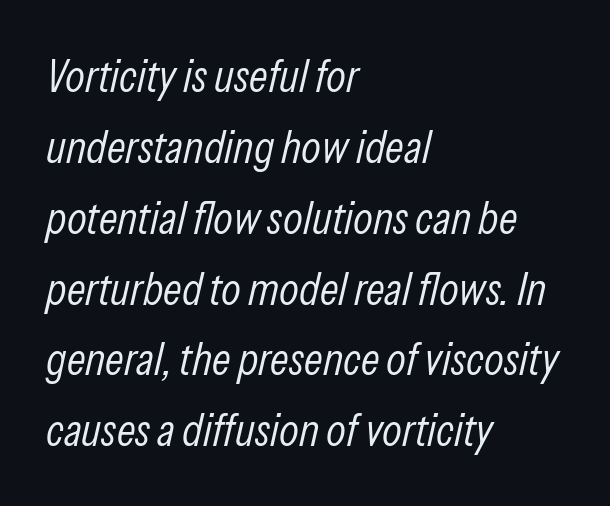
Check under the words: just untouched page. Horizontally, the lines are justified to the leading edge only. Honestly, the letter spacing is just normal — you wouldn't notice it. Summary of vertical rhythm: regular, with standard interline spacing. The rendering uses natural spacing where letterforms have individual widths. The font sits on the lighter half of the weight spectrum, regular included.
